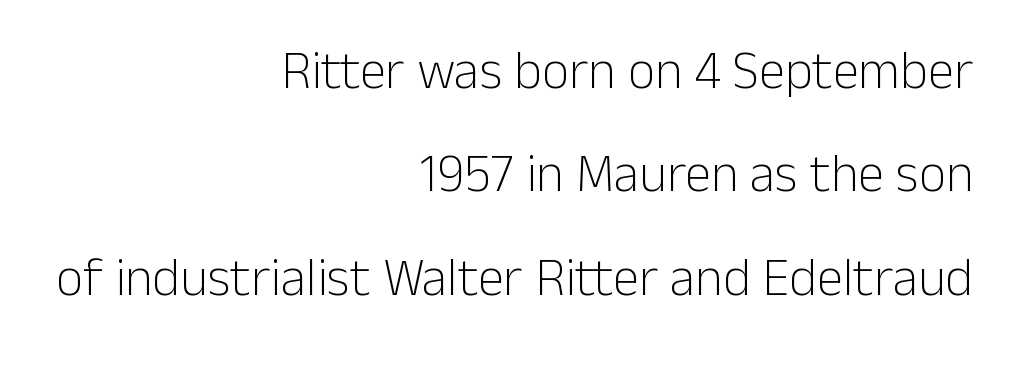
Q: Is the text bold? A: No.
Q: Is the text italic (slanted)? A: No, it is upright.
Q: Is the typeface a serif or a sans-serif typeface? A: Sans-serif.
Q: Is the text underlined? A: No.
Q: How is the paragraph aligned? A: Right-aligned.
Q: Is the spacing between letters normal or unusually wide? A: Normal.
Q: Is the spacing between lines tight, normal or loose? A: Loose.
Q: Width (condensed, normal, or wide)? A: Normal.
Q: Stroke contrast? A: Low.
Q: x-height? A: Medium.
Q: Monospaced? A: No.
